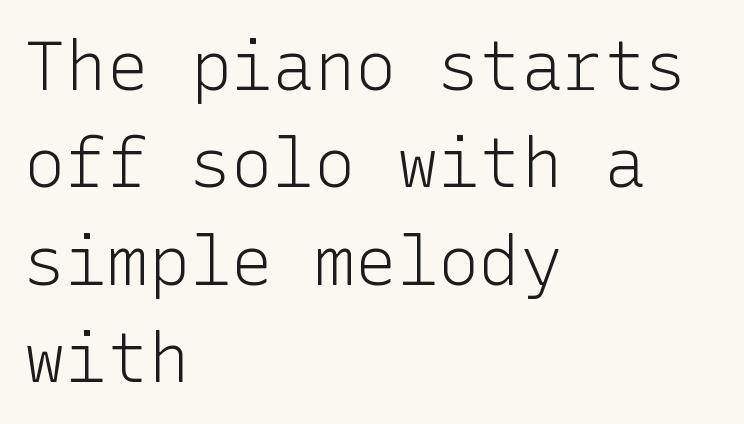
{"serif": "no", "italic": "no", "bold": "no", "weight": "light", "width": "normal", "stroke_contrast": "low", "x_height": "medium", "underline": "no", "align": "left", "line_spacing": "normal", "line_spacing_ratio": 1.41, "letter_spacing": "normal", "letter_spacing_em": 0.0, "glyph_px": 69}
